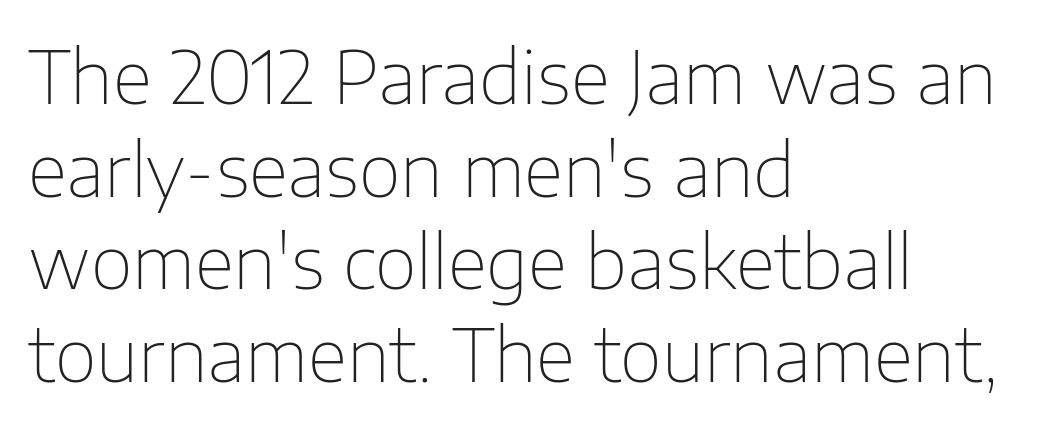
The image shows 73 px thin sans-serif type, upright; set left-aligned, normal line spacing (1.27x), normal letter spacing, not underlined; low stroke contrast and a medium x-height.
